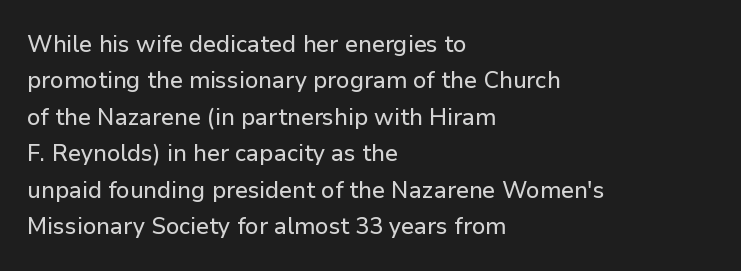
Q: Is the text italic (slanted)? A: No, it is upright.
Q: Is the text underlined? A: No.
Q: How is the paragraph aligned? A: Left-aligned.
Q: Is the spacing between letters normal or unusually wide? A: Normal.
Q: Is the spacing between lines tight, normal or loose? A: Normal.
